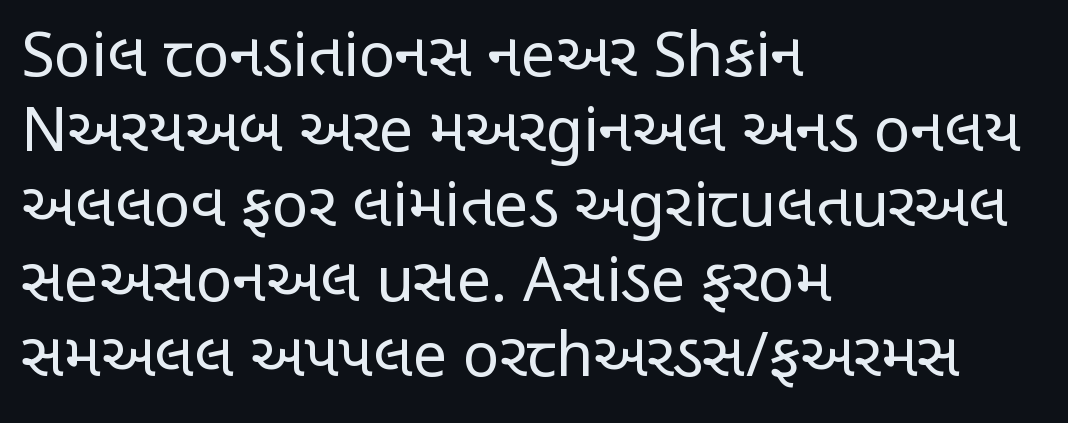
Q: Is the text bold? A: No.
Q: Is the text italic (slanted)? A: No, it is upright.
Q: Is the typeface a serif or a sans-serif typeface? A: Sans-serif.
Q: Is the text underlined? A: No.
Q: How is the paragraph aligned? A: Left-aligned.
Q: Is the spacing between letters normal or unusually wide? A: Normal.
Q: Width (condensed, normal, or wide)? A: Condensed.
Q: Stroke contrast? A: Low.
Q: x-height? A: Large.
Q: Monospaced? A: No.
